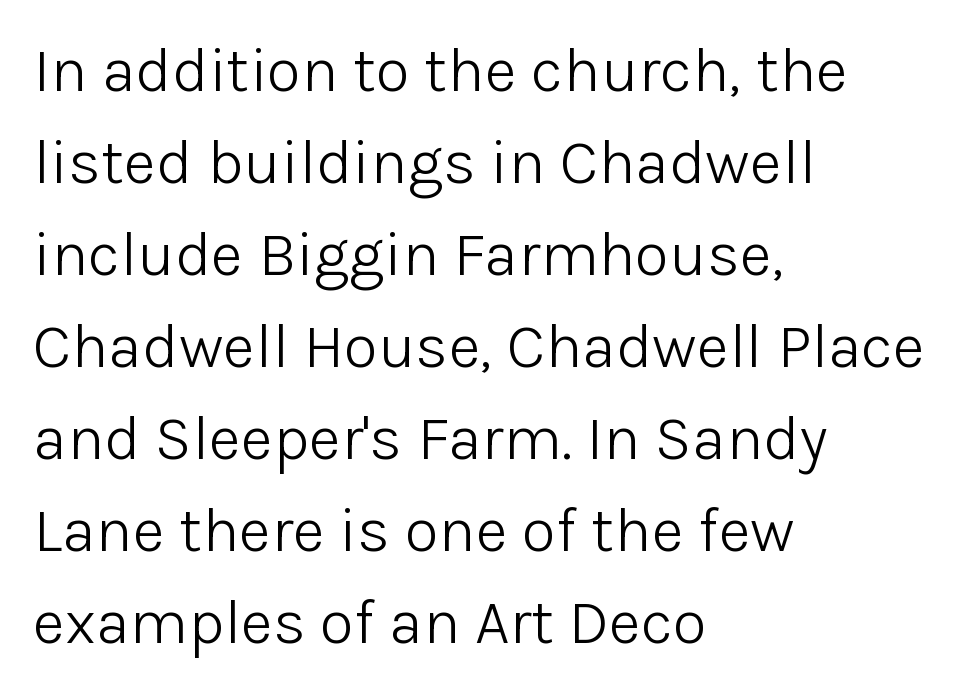
The image shows 63 px light sans-serif type, upright; set left-aligned, normal line spacing (1.46x), normal letter spacing, not underlined; low stroke contrast and a medium x-height.
